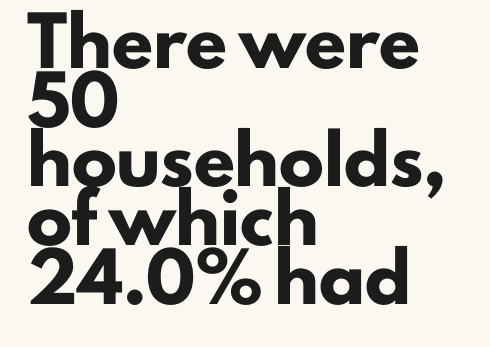
The image shows 45 px heavy sans-serif type, upright; set left-aligned, normal line spacing (1.31x), normal letter spacing, not underlined; low stroke contrast and a small x-height.
